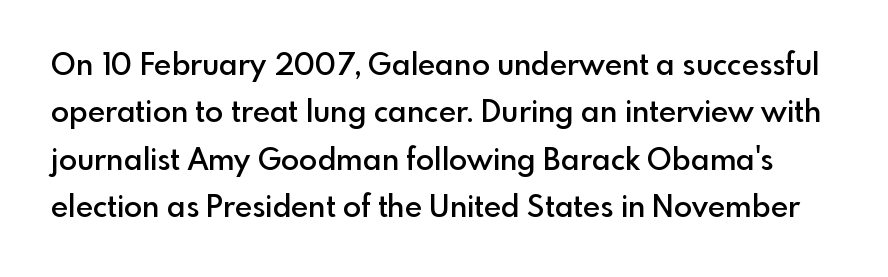
The image shows 30 px semibold sans-serif type, upright; set normal line spacing (1.58x), normal letter spacing, not underlined; a small x-height.
